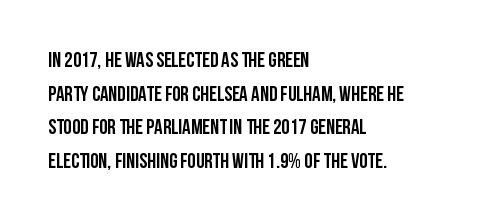
Between one letter and the next there's only the usual sliver of space. The baseline area is clear. Vertically, the passage feels balanced, rows spaced as you'd expect. This sample is left-justified, so line endings fall wherever the words run out.
